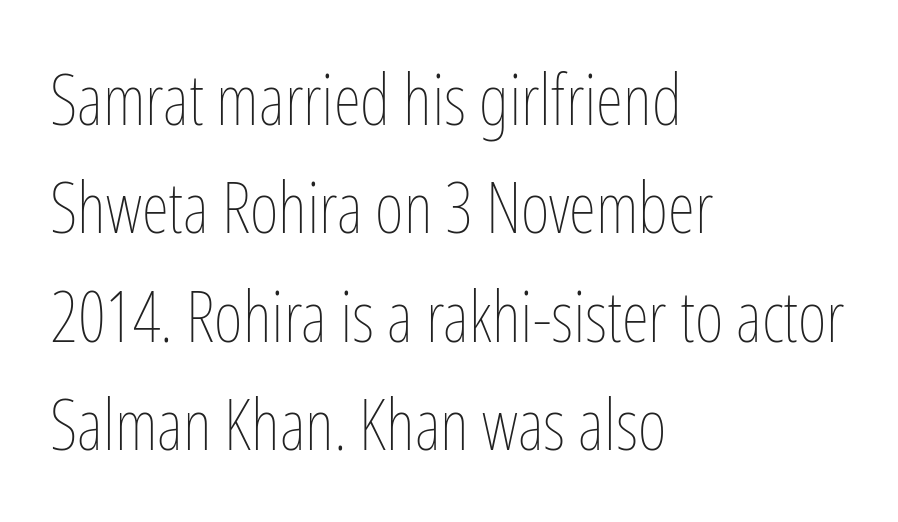
Q: Is the text bold? A: No.
Q: Is the text italic (slanted)? A: No, it is upright.
Q: Is the text underlined? A: No.
Q: How is the paragraph aligned? A: Left-aligned.
Q: Is the spacing between letters normal or unusually wide? A: Normal.
Q: Is the spacing between lines tight, normal or loose? A: Normal.
Q: Width (condensed, normal, or wide)? A: Condensed.
Q: Stroke contrast? A: Low.
Q: x-height? A: Medium.
Q: Monospaced? A: No.
